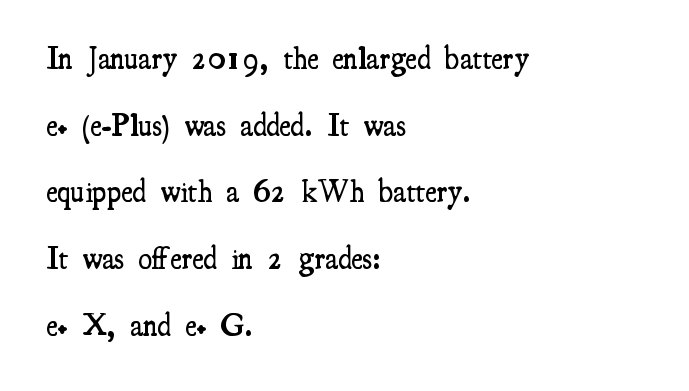
Q: Is the text bold? A: Semi-bold.
Q: Is the text italic (slanted)? A: No, it is upright.
Q: Is the typeface a serif or a sans-serif typeface? A: Serif.
Q: Is the text underlined? A: No.
Q: How is the paragraph aligned? A: Left-aligned.
Q: Is the spacing between letters normal or unusually wide? A: Normal.
Q: Is the spacing between lines tight, normal or loose? A: Loose.
Q: Width (condensed, normal, or wide)? A: Condensed.
Q: Stroke contrast? A: Medium.
Q: x-height? A: Small.
Q: Monospaced? A: No.
